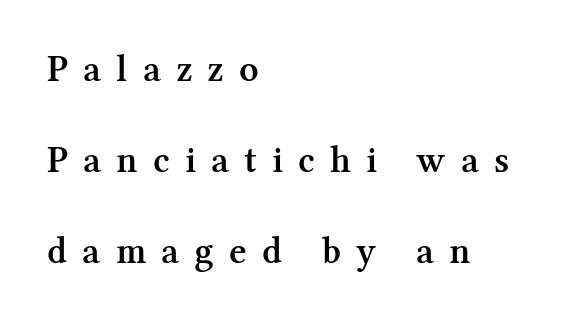
Q: Is the text bold? A: Semi-bold.
Q: Is the text italic (slanted)? A: No, it is upright.
Q: Is the typeface a serif or a sans-serif typeface? A: Serif.
Q: Is the text underlined? A: No.
Q: How is the paragraph aligned? A: Left-aligned.
Q: Is the spacing between letters normal or unusually wide? A: Unusually wide.
Q: Is the spacing between lines tight, normal or loose? A: Loose.
Q: Width (condensed, normal, or wide)? A: Normal.
Q: Stroke contrast? A: Medium.
Q: x-height? A: Medium.
Q: Monospaced? A: No.
